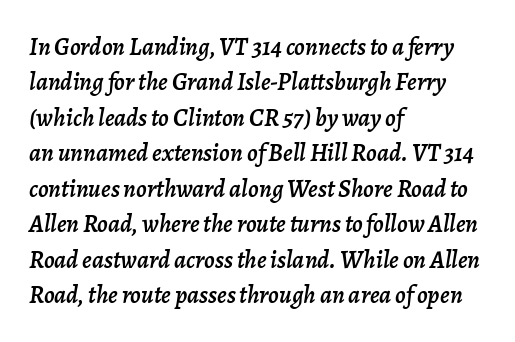
Rule under the text: the space is simply empty. In terms of leading, this rendering sits right in the middle. This rendering uses left alignment, leaving the right contour irregular. Here the glyphs are tracked normally, forming tight word shapes. Slanted lettering throughout.
